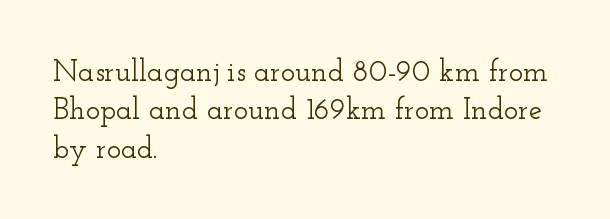
Q: Is the text italic (slanted)? A: No, it is upright.
Q: Is the typeface a serif or a sans-serif typeface? A: Serif.
Q: Is the text underlined? A: No.
Q: How is the paragraph aligned? A: Left-aligned.
Q: Is the spacing between letters normal or unusually wide? A: Normal.
Q: Is the spacing between lines tight, normal or loose? A: Normal.
Q: Width (condensed, normal, or wide)? A: Wide.
Q: Stroke contrast? A: Low.
Q: x-height? A: Small.
Q: Monospaced? A: No.
